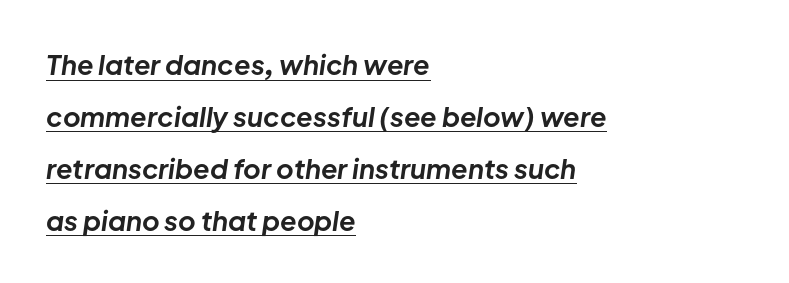
Q: Is the text bold? A: Yes.
Q: Is the text italic (slanted)? A: Yes, it leans right by about 8 degrees.
Q: Is the text underlined? A: Yes.
Q: How is the paragraph aligned? A: Left-aligned.
Q: Is the spacing between letters normal or unusually wide? A: Normal.
Q: Is the spacing between lines tight, normal or loose? A: Loose.
